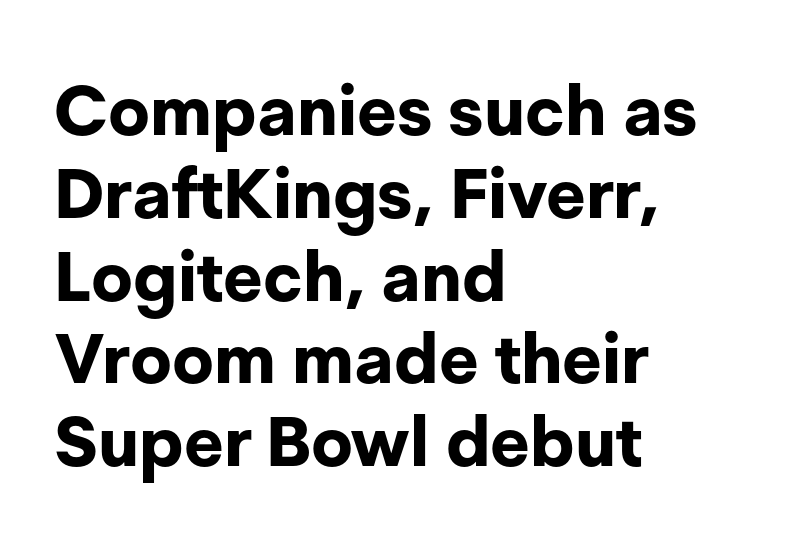
The image shows 69 px bold sans-serif type, upright; set left-aligned, line spacing 1.2x, normal letter spacing, not underlined; low stroke contrast and a medium x-height.
